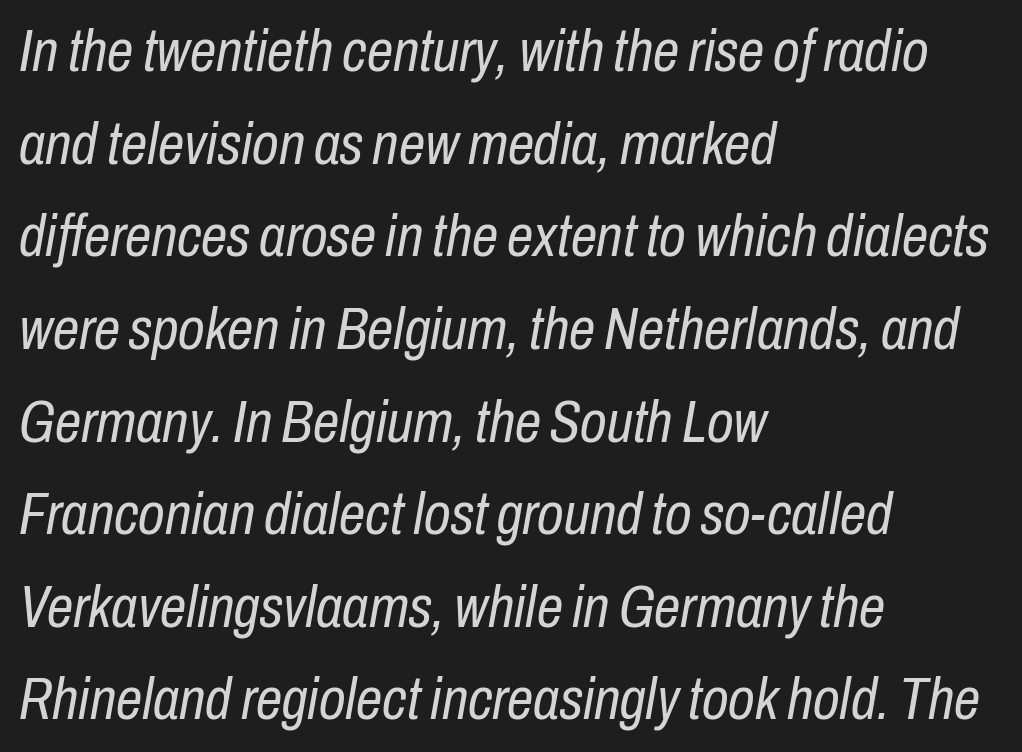
The image shows 59 px regular-weight, condensed type, italic (leaning right); set left-aligned, normal line spacing (1.57x), normal letter spacing, not underlined; low stroke contrast and a medium x-height.
